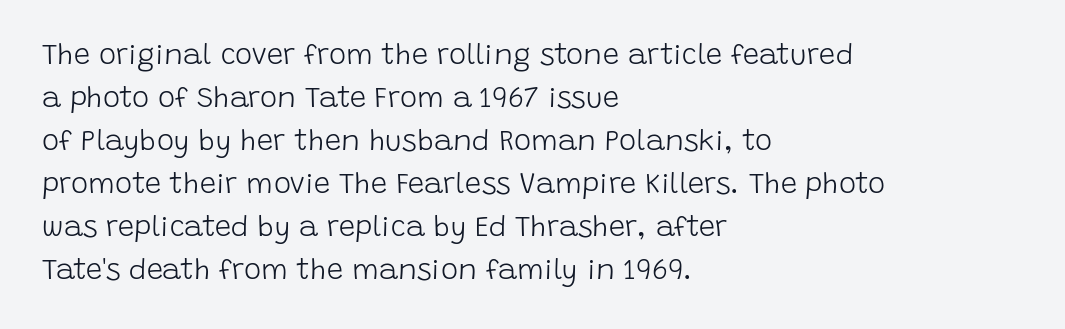
Q: Is the text bold? A: No.
Q: Is the text italic (slanted)? A: No, it is upright.
Q: Is the typeface a serif or a sans-serif typeface? A: Sans-serif.
Q: Is the text underlined? A: No.
Q: How is the paragraph aligned? A: Left-aligned.
Q: Is the spacing between letters normal or unusually wide? A: Normal.
Q: Is the spacing between lines tight, normal or loose? A: Normal.
Q: Width (condensed, normal, or wide)? A: Normal.
Q: Stroke contrast? A: Low.
Q: x-height? A: Large.
Q: Monospaced? A: No.
